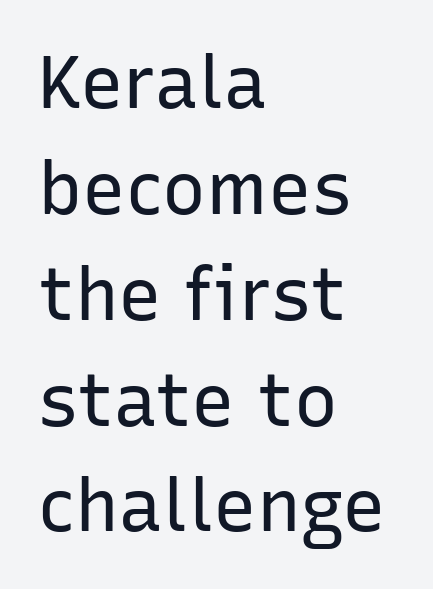
The image shows 73 px regular-weight sans-serif type, upright; set left-aligned, normal line spacing (1.45x), normal letter spacing, not underlined; low stroke contrast and a medium x-height.
